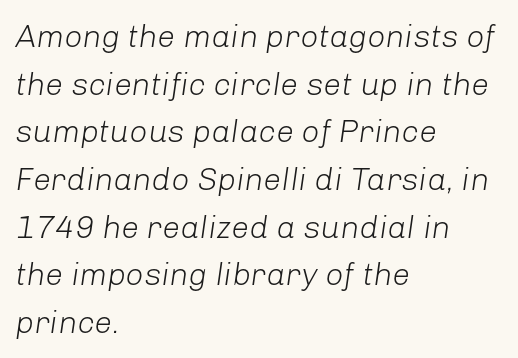
The image shows 32 px light type, italic (leaning right); set left-aligned, normal line spacing (1.49x), normal letter spacing, not underlined; low stroke contrast and a medium x-height.
